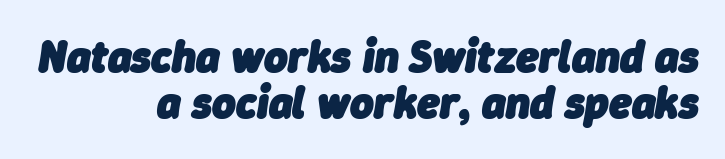
{"italic": "yes", "lean": "right", "slant_degrees": 9, "bold": "yes", "weight": "heavy", "width": "normal", "stroke_contrast": "low", "x_height": "medium", "monospaced": "no", "underline": "no", "align": "right", "line_spacing": "tight", "line_spacing_ratio": 1.02, "letter_spacing": "normal", "letter_spacing_em": 0.0, "glyph_px": 45}
